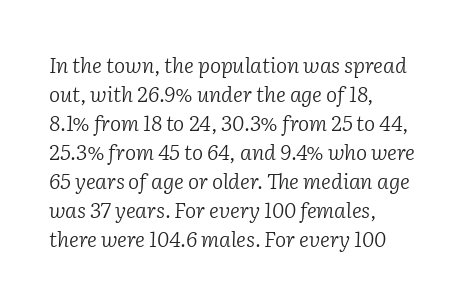
Is the letter spacing exaggerated? No — it looks like the ordinary default. Posture: slanted. The rendering uses a moderate line-height, typical for paragraphs. Each line starts at the same left margin while the right side varies.
